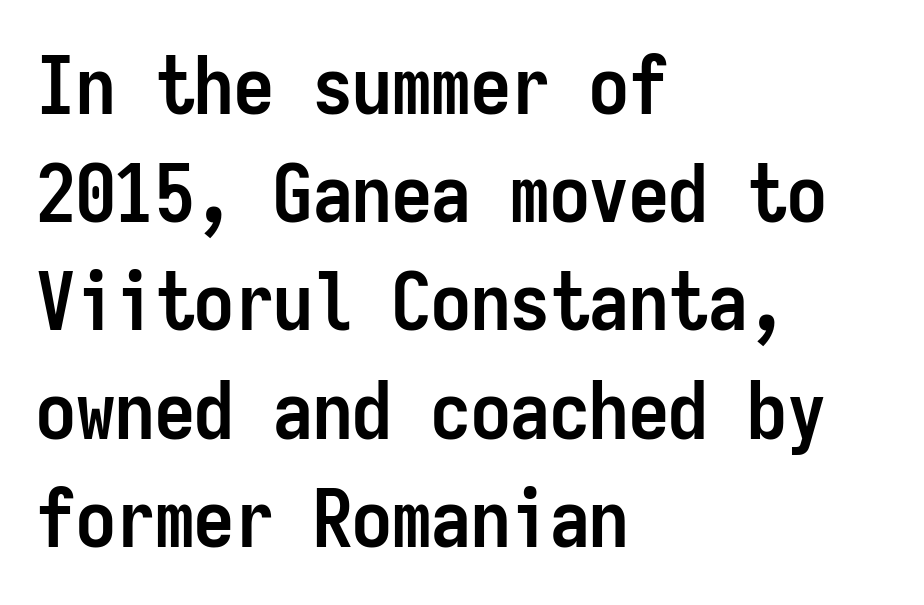
Lines of text with bare space underneath. The axis of the letterforms is exactly vertical. Normally led — the rows are evenly, conventionally spaced. Left-aligned paragraph, ragged on the right. Plenty of ink on the page — the face is bold. Short note: letters normally spaced.
